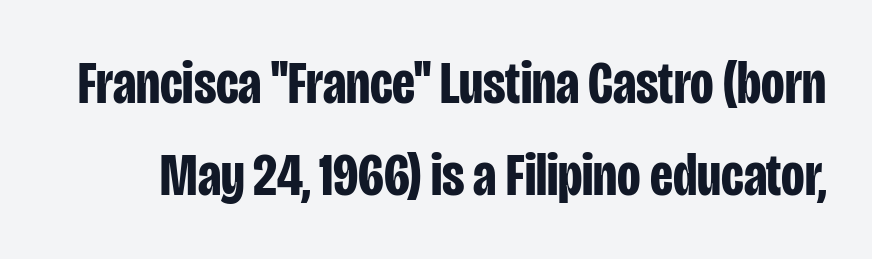
Q: Is the text bold? A: Yes.
Q: Is the text italic (slanted)? A: No, it is upright.
Q: Is the typeface a serif or a sans-serif typeface? A: Sans-serif.
Q: Is the text underlined? A: No.
Q: Is the spacing between letters normal or unusually wide? A: Normal.
Q: Is the spacing between lines tight, normal or loose? A: Normal.
Q: Width (condensed, normal, or wide)? A: Condensed.
Q: Stroke contrast? A: Low.
Q: x-height? A: Large.
Q: Monospaced? A: No.
